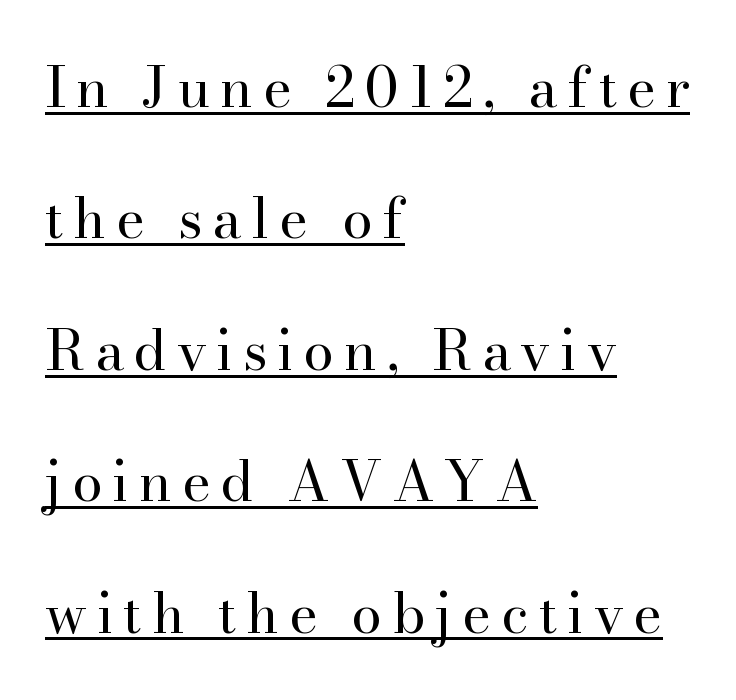
{"serif": "yes", "italic": "no", "bold": "no", "weight": "regular", "width": "normal", "stroke_contrast": "high", "x_height": "small", "monospaced": "no", "underline": "yes", "align": "left", "line_spacing": "loose", "line_spacing_ratio": 2.39, "glyph_px": 55}
